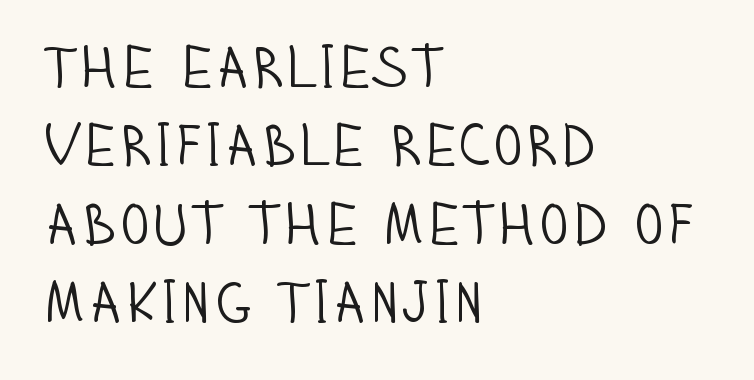
Q: Is the text bold? A: No.
Q: Is the text italic (slanted)? A: No, it is upright.
Q: Is the typeface a serif or a sans-serif typeface? A: Sans-serif.
Q: Is the text underlined? A: No.
Q: How is the paragraph aligned? A: Left-aligned.
Q: Is the spacing between letters normal or unusually wide? A: Normal.
Q: Is the spacing between lines tight, normal or loose? A: Normal.
Q: Width (condensed, normal, or wide)? A: Condensed.
Q: Stroke contrast? A: Low.
Q: x-height? A: Large.
Q: Monospaced? A: No.
